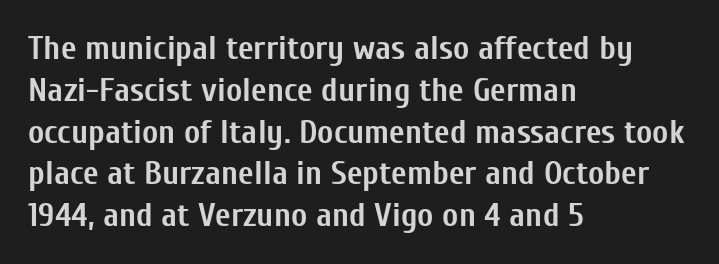
These lines were composed using upright roman letters. The paragraph shown leans on its left margin. Students, this is bold: see how much ink each stroke carries. The type is set solid horizontally, with unmodified tracking. Descenders are the only things crossing below the line. Are there feet on the stems? There aren't — it's a sans.
